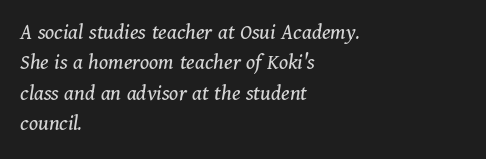
The typography opts for an oblique posture over an upright one. Characters follow at the spacing the type designer built in. This reads as an unemphasized weight, regular at the heaviest. Normally led — the rows are evenly, conventionally spaced. Letters rest on an invisible, unmarked baseline.
